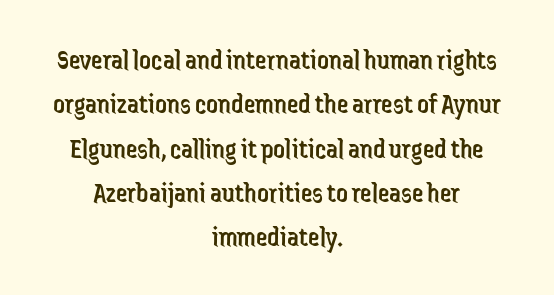
The image shows 29 px regular-weight, condensed sans-serif type, upright; set centered, normal line spacing (1.53x), normal letter spacing, not underlined; low stroke contrast and a medium x-height.
